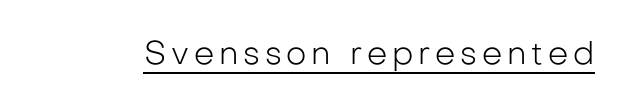
Q: Is the text bold? A: No.
Q: Is the text italic (slanted)? A: No, it is upright.
Q: Is the typeface a serif or a sans-serif typeface? A: Sans-serif.
Q: Is the text underlined? A: Yes.
Q: Width (condensed, normal, or wide)? A: Normal.
Q: Stroke contrast? A: Low.
Q: x-height? A: Medium.
Q: Monospaced? A: No.
